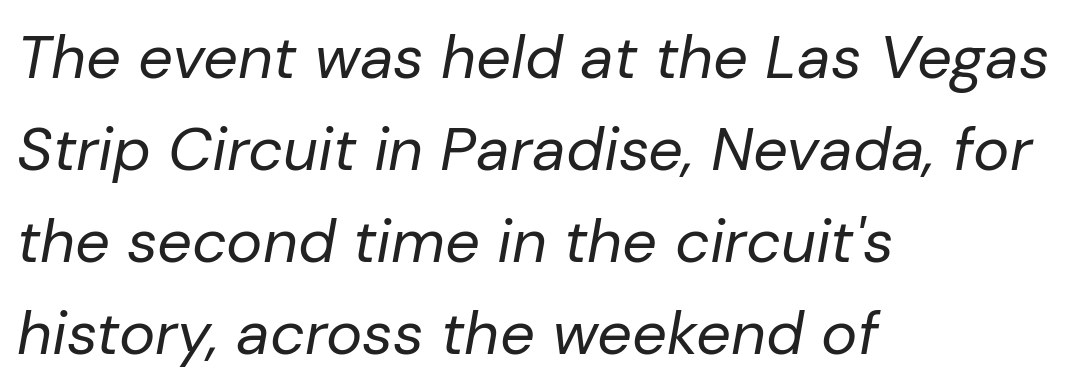
The image shows 61 px regular-weight type, italic (leaning right); set left-aligned, normal line spacing (1.51x), normal letter spacing, not underlined; low stroke contrast and a medium x-height.
